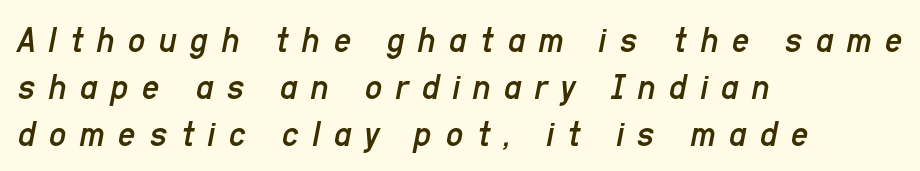
{"italic": "yes", "lean": "right", "slant_degrees": 11, "bold": "no", "weight": "regular", "width": "condensed", "stroke_contrast": "low", "x_height": "medium", "monospaced": "no", "underline": "no", "align": "left", "line_spacing_ratio": 1.24, "letter_spacing": "wide", "letter_spacing_em": 0.35, "glyph_px": 38}
